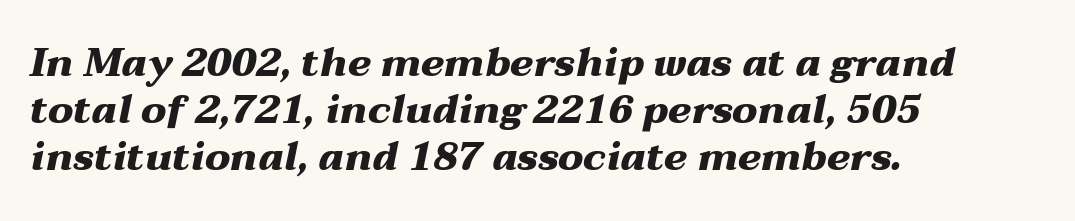
{"italic": "yes", "lean": "right", "slant_degrees": 12, "bold": "yes", "weight": "heavy", "width": "wide", "stroke_contrast": "medium", "x_height": "medium", "monospaced": "no", "underline": "no", "align": "left", "line_spacing_ratio": 1.2, "letter_spacing": "normal", "letter_spacing_em": 0.0, "glyph_px": 39}
